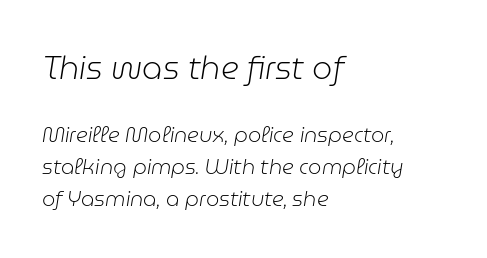
{"italic": "yes", "lean": "right", "slant_degrees": 9, "bold": "no", "weight": "light", "width": "normal", "stroke_contrast": "low", "x_height": "medium", "monospaced": "no", "underline": "no", "align": "left", "line_spacing": "normal", "line_spacing_ratio": 1.53, "letter_spacing": "normal", "letter_spacing_em": 0.0, "larger_block": "first", "size_ratio": 1.52, "glyph_px": 32}
